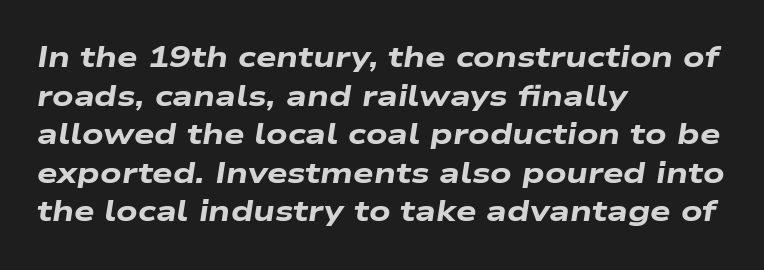
The image shows 29 px heavy, wide type, italic (leaning right); set left-aligned, normal line spacing (1.33x), normal letter spacing, not underlined; low stroke contrast and a medium x-height.
